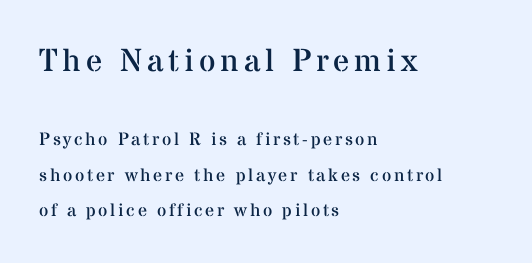
Q: Is the text bold? A: No.
Q: Is the text italic (slanted)? A: No, it is upright.
Q: Is the typeface a serif or a sans-serif typeface? A: Serif.
Q: Is the text underlined? A: No.
Q: How is the paragraph aligned? A: Left-aligned.
Q: Is the spacing between lines tight, normal or loose? A: Loose.
Q: Which block of text is set in a larger size, the first (top) or the second (bottom)? A: The first (top) one.
Q: Width (condensed, normal, or wide)? A: Normal.
Q: Stroke contrast? A: Medium.
Q: x-height? A: Medium.
Q: Monospaced? A: No.
